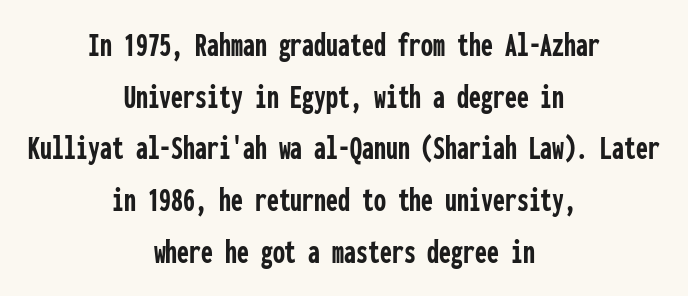
Beneath every word, the page is bare. It's the straight-up-and-down kind of type. The text was rendered using a sans face with plain stroke endings. Is the letter spacing exaggerated? No — it looks like the ordinary default.
